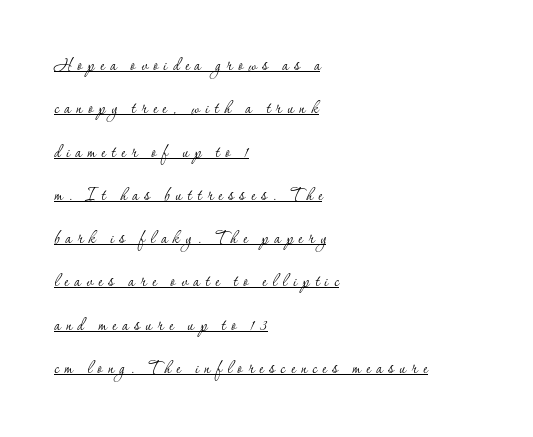
Weight class: somewhere from thin through regular. In terms of leading, this rendering errs on the spacious side. If you drew a ruler down the left edge, every line would touch it.
